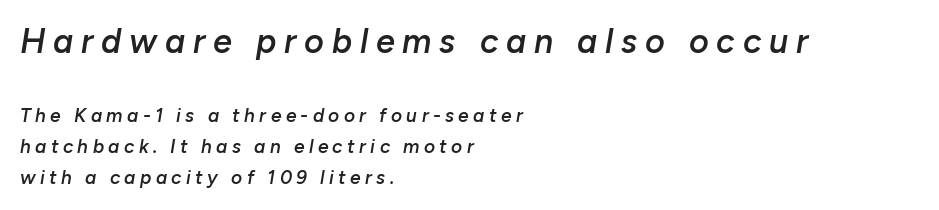
The image shows 34 px semibold type, italic (leaning right); set left-aligned, normal line spacing (1.64x), unusually wide letter spacing (+0.23 em), not underlined; the first (top) block is 1.79x larger; low stroke contrast and a medium x-height.
